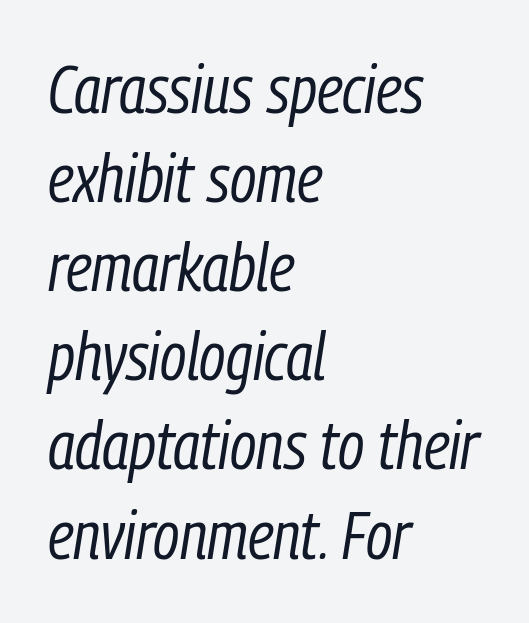
The image shows 67 px regular-weight, condensed type, italic (leaning right); set left-aligned, normal line spacing (1.33x), normal letter spacing, not underlined; low stroke contrast and a medium x-height.
